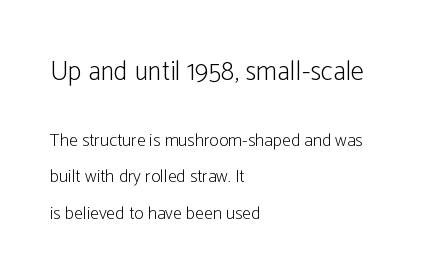
The image shows 27 px text type, upright; set left-aligned, loose line spacing (2.02x), normal letter spacing, not underlined; the first (top) block is 1.5x larger.
